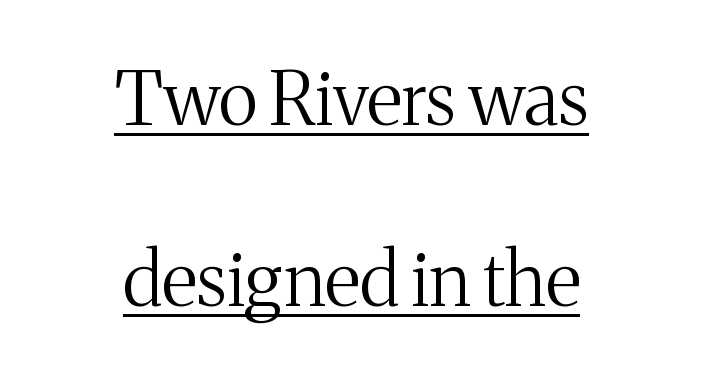
The image shows 74 px regular-weight serif type, upright; set centered, loose line spacing (2.44x), normal letter spacing, underlined; medium stroke contrast and a medium x-height.
